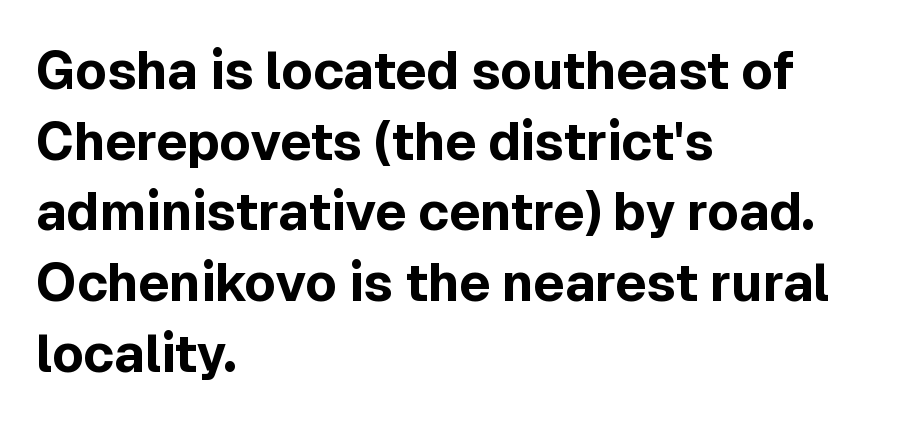
This is heavy type, rendered in bold. Anything drawn beneath the words? Only blank space. Font category for this specimen: sans-serif. Is the letter spacing exaggerated? No — it looks like the ordinary default.
